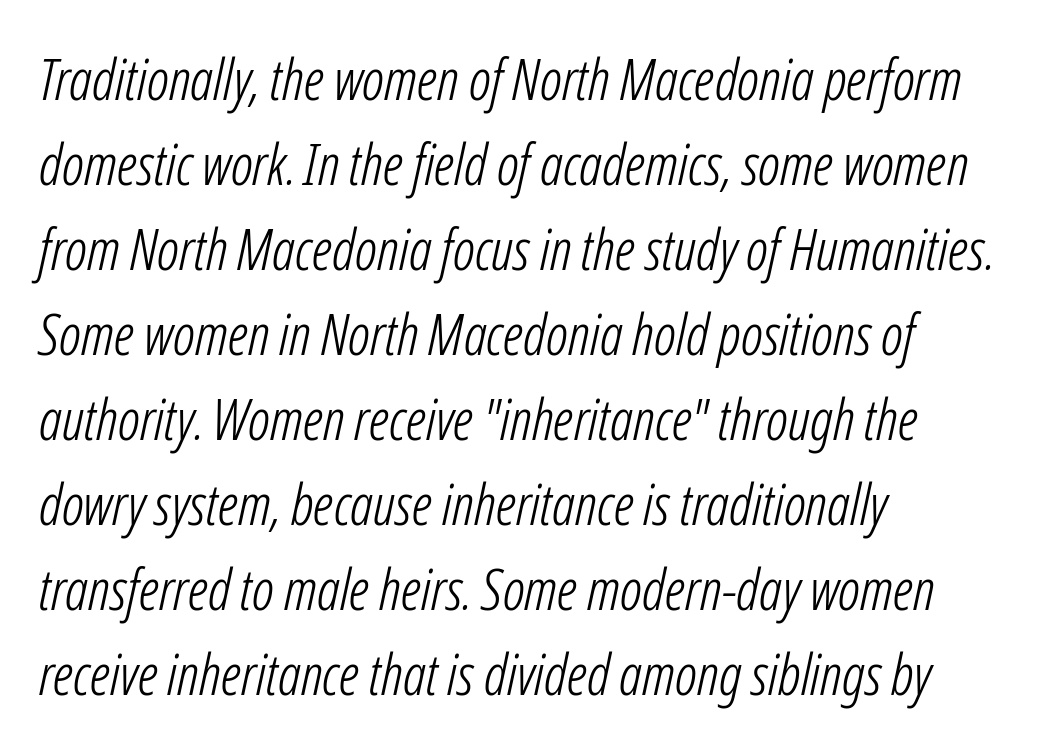
Notice how the passage keeps a crisp vertical edge on the left only. Spacing verdict: proportional, widths tailored to each character. The passage shown stacks its lines at a standard gap. What stands out about the letter spacing? Nothing — it is the standard amount. Unmarked baselines from the first word to the last. On a weight scale, this lands at 450 or below.
